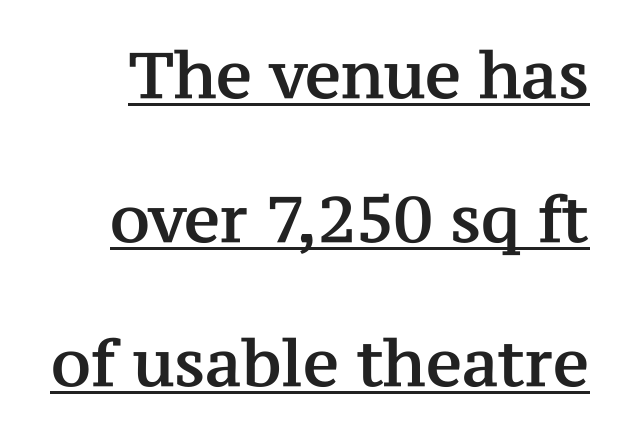
Honestly, the letter spacing is just normal — you wouldn't notice it. The type sits square on the baseline with zero lean. These characters rest on top of a visible drawn line. The letters advance in unequal steps, a hallmark of proportional type. The typeface chosen for these lines features serifs. Line spacing here is loose.
